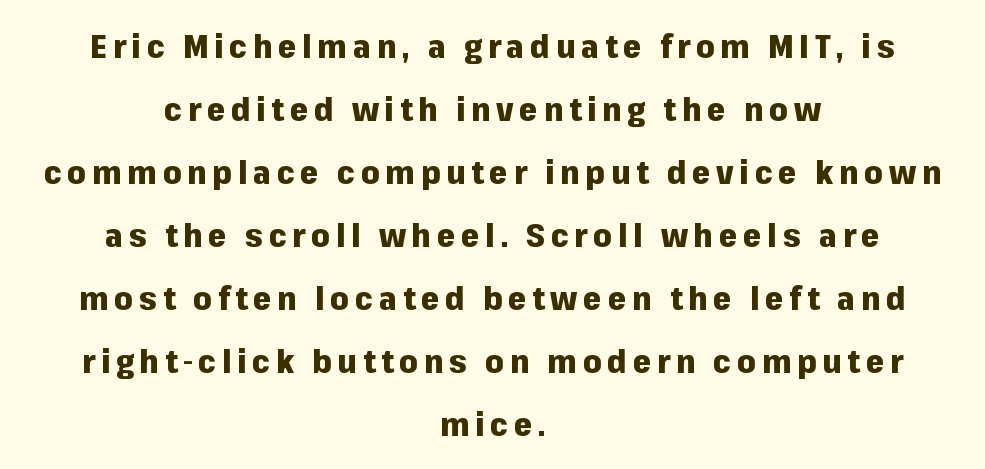
Q: Is the text bold? A: Yes.
Q: Is the text italic (slanted)? A: No, it is upright.
Q: Is the typeface a serif or a sans-serif typeface? A: Sans-serif.
Q: Is the text underlined? A: No.
Q: How is the paragraph aligned? A: Centered.
Q: Is the spacing between lines tight, normal or loose? A: Loose.
Q: Width (condensed, normal, or wide)? A: Normal.
Q: Stroke contrast? A: Low.
Q: x-height? A: Medium.
Q: Monospaced? A: No.
